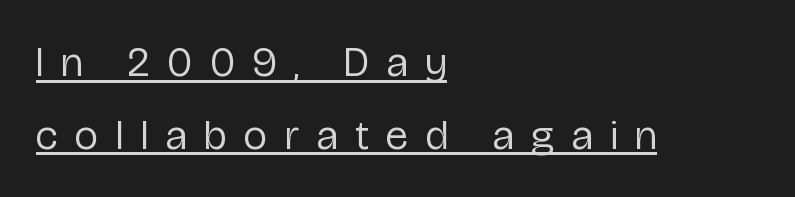
The image shows 42 px regular-weight, condensed sans-serif type, upright; set left-aligned, line spacing 1.73x, unusually wide letter spacing (+0.42 em), underlined; low stroke contrast and a medium x-height.
